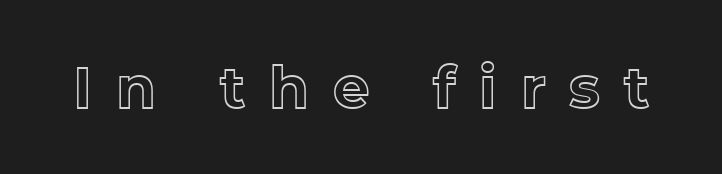
Underlining? Definitely not there. The rendering uses natural spacing where letterforms have individual widths. A roman cut, with each character standing at attention. The letterforms stand isolated, each surrounded by extra space.
